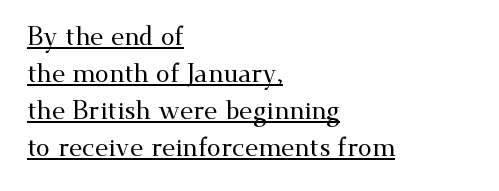
This is underlined copy, the kind a proofreader might mark for attention. Vertical spacing — default. Characters follow at the spacing the type designer built in. Nope, not italic — everything's standing straight.
